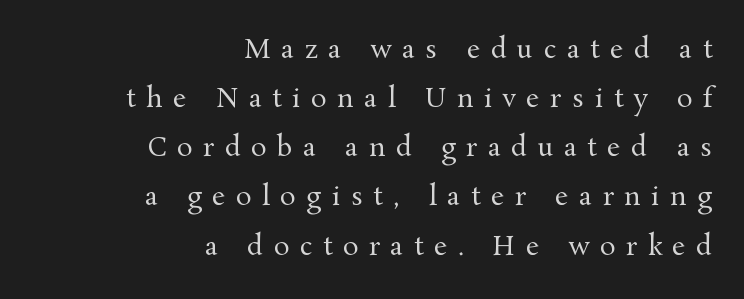
Q: Is the text bold? A: No.
Q: Is the text italic (slanted)? A: No, it is upright.
Q: Is the text underlined? A: No.
Q: How is the paragraph aligned? A: Right-aligned.
Q: Is the spacing between letters normal or unusually wide? A: Unusually wide.
